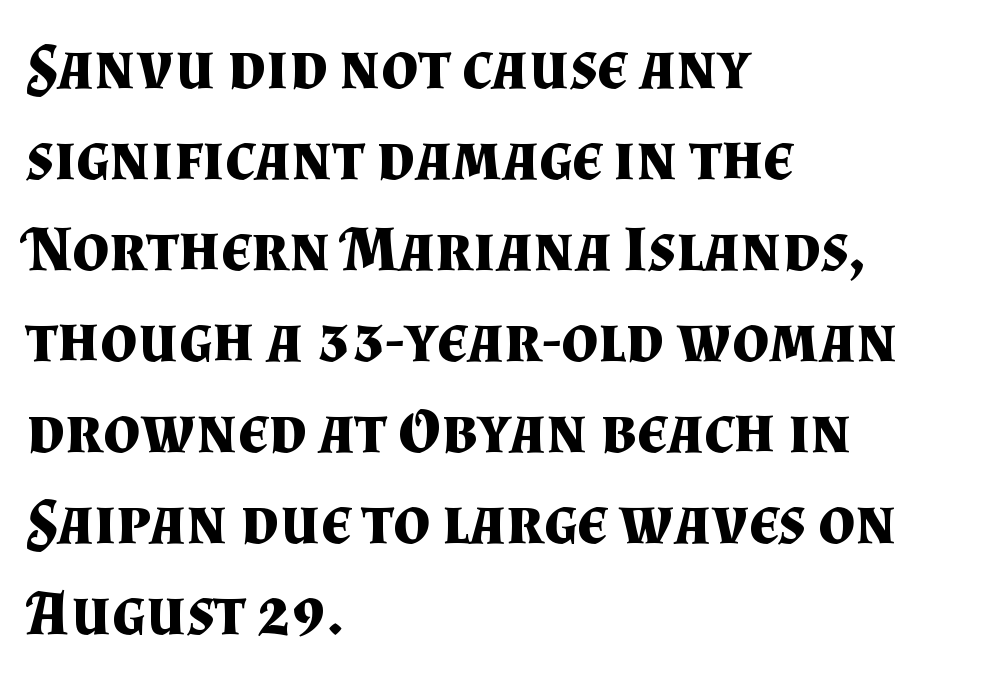
Q: Is the text bold? A: Yes.
Q: Is the text italic (slanted)? A: No, it is upright.
Q: Is the typeface a serif or a sans-serif typeface? A: Serif.
Q: Is the text underlined? A: No.
Q: How is the paragraph aligned? A: Left-aligned.
Q: Is the spacing between letters normal or unusually wide? A: Normal.
Q: Is the spacing between lines tight, normal or loose? A: Normal.
Q: Width (condensed, normal, or wide)? A: Normal.
Q: Stroke contrast? A: Medium.
Q: x-height? A: Small.
Q: Monospaced? A: No.
